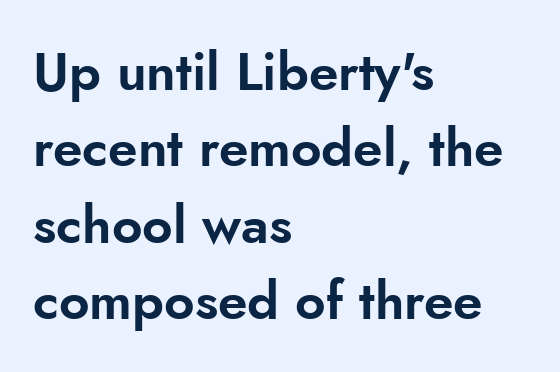
The image shows 53 px sans-serif type, upright; set left-aligned, normal line spacing (1.44x), normal letter spacing, not underlined; low stroke contrast and a small x-height.
